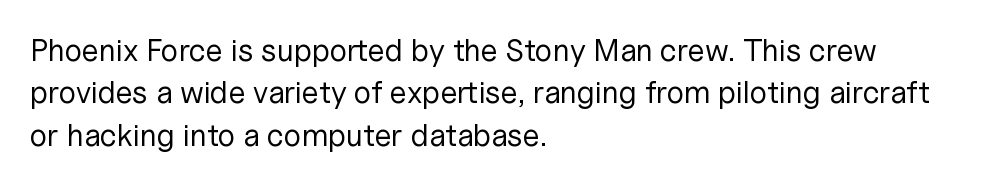
{"serif": "no", "italic": "no", "bold": "no", "weight": "regular", "width": "normal", "stroke_contrast": "low", "x_height": "medium", "monospaced": "no", "underline": "no", "align": "left", "line_spacing": "normal", "line_spacing_ratio": 1.37, "letter_spacing": "normal", "letter_spacing_em": 0.0, "glyph_px": 31}
